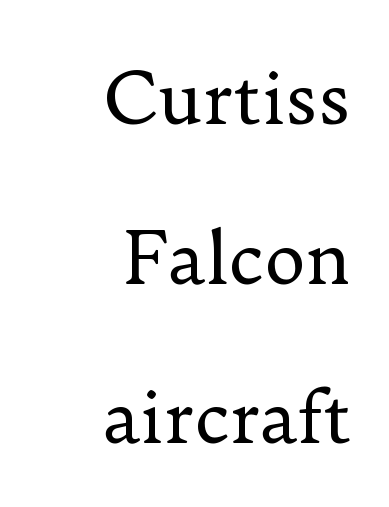
Q: Is the text bold? A: No.
Q: Is the text italic (slanted)? A: No, it is upright.
Q: Is the typeface a serif or a sans-serif typeface? A: Serif.
Q: Is the text underlined? A: No.
Q: How is the paragraph aligned? A: Right-aligned.
Q: Is the spacing between letters normal or unusually wide? A: Normal.
Q: Is the spacing between lines tight, normal or loose? A: Loose.
Q: Width (condensed, normal, or wide)? A: Normal.
Q: Stroke contrast? A: Low.
Q: x-height? A: Small.
Q: Monospaced? A: No.
